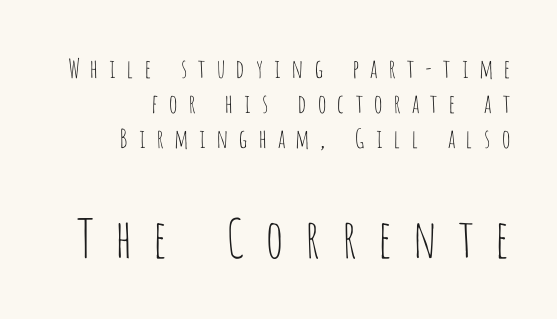
Stroke terminals: plain, sans-serif. Summary of vertical rhythm: regular, with standard interline spacing. The following chunk of copy outweighs the initial chunk in type size. Spacing between characters has been opened up far beyond the box default.
